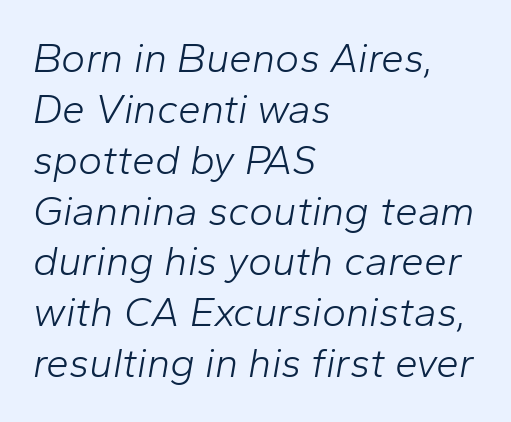
{"italic": "yes", "lean": "right", "slant_degrees": 10, "bold": "no", "weight": "light", "width": "normal", "stroke_contrast": "low", "x_height": "medium", "monospaced": "no", "underline": "no", "align": "left", "line_spacing_ratio": 1.24, "letter_spacing": "normal", "letter_spacing_em": 0.0, "glyph_px": 41}
